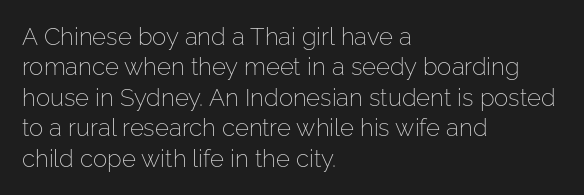
The type sits square on the baseline with zero lean. Only glyphs here, with clear space below each row. This sample is left-justified, so line endings fall wherever the words run out. Nothing unusual about the tracking: characters are spaced as the font intends. No extra ink here — the face is not bold.
